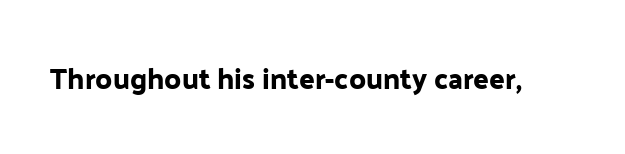
{"serif": "no", "italic": "no", "width": "normal", "stroke_contrast": "low", "x_height": "medium", "monospaced": "no", "underline": "no", "letter_spacing": "normal", "letter_spacing_em": 0.0, "glyph_px": 29}
